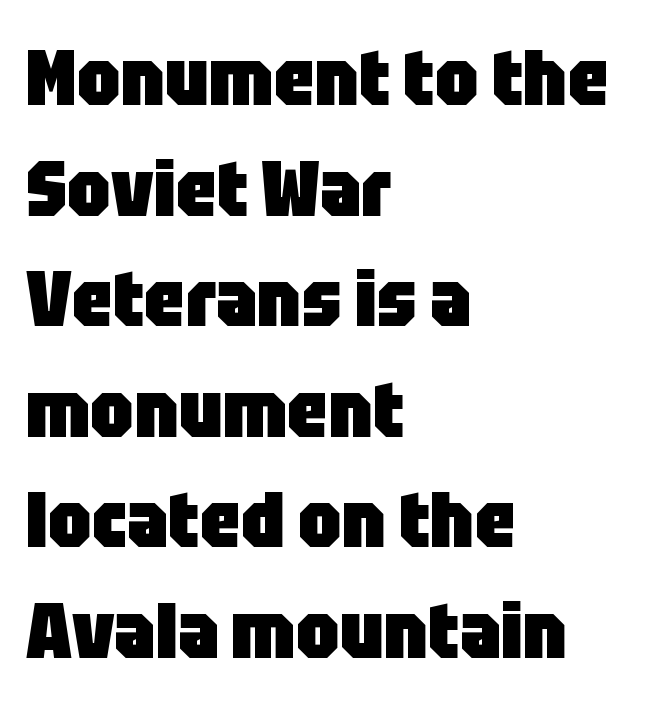
Heavy-handed strokes throughout: this text is bold. Spacing verdict: proportional, widths tailored to each character. Every row of glyphs begins at an identical x-position on the left. What's the leading like? Ordinary, nothing unusual. The space beneath each line is pristine and unruled. This is sans-serif lettering, the kind often seen on screens and signage.
